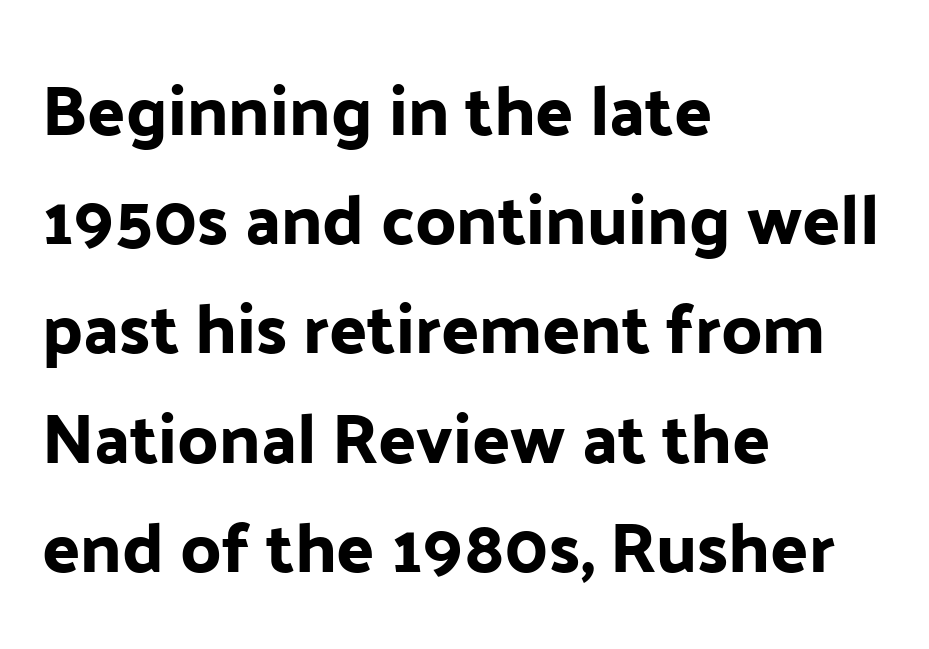
The image shows 70 px sans-serif type, upright; set left-aligned, normal line spacing (1.56x), normal letter spacing, not underlined; low stroke contrast and a medium x-height.
